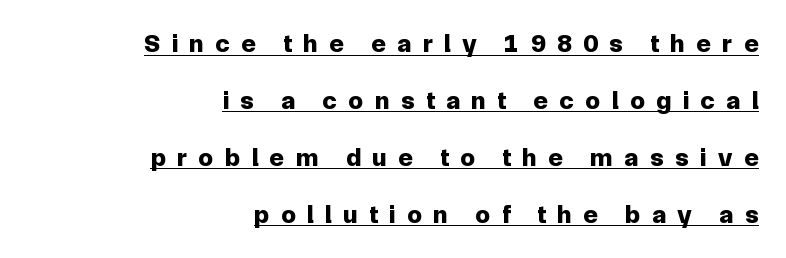
Q: Is the text bold? A: Yes.
Q: Is the text italic (slanted)? A: No, it is upright.
Q: Is the text underlined? A: Yes.
Q: How is the paragraph aligned? A: Right-aligned.
Q: Is the spacing between letters normal or unusually wide? A: Unusually wide.
Q: Is the spacing between lines tight, normal or loose? A: Loose.
